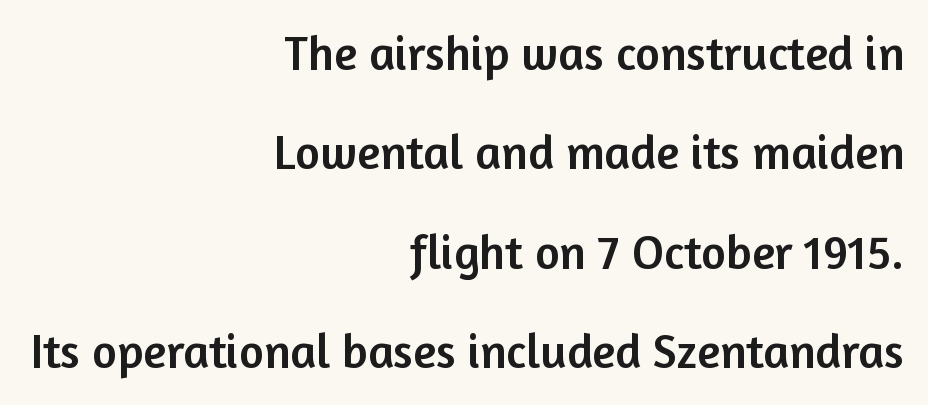
Designer's note — italics off, roman on. Clear beneath every line of the passage. Leading is clearly above the norm, producing a sparse column. How are the letters spaced? Ordinarily, with no added tracking.
